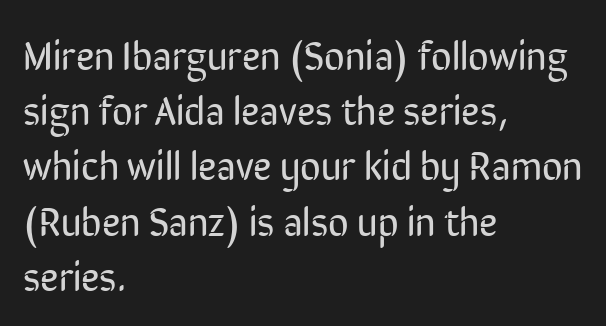
This is not heavy type; no bold has been used. Interline gaps are of average width in this sample. The rendering uses natural spacing where letterforms have individual widths. The letters stand upright; this is a roman face.
